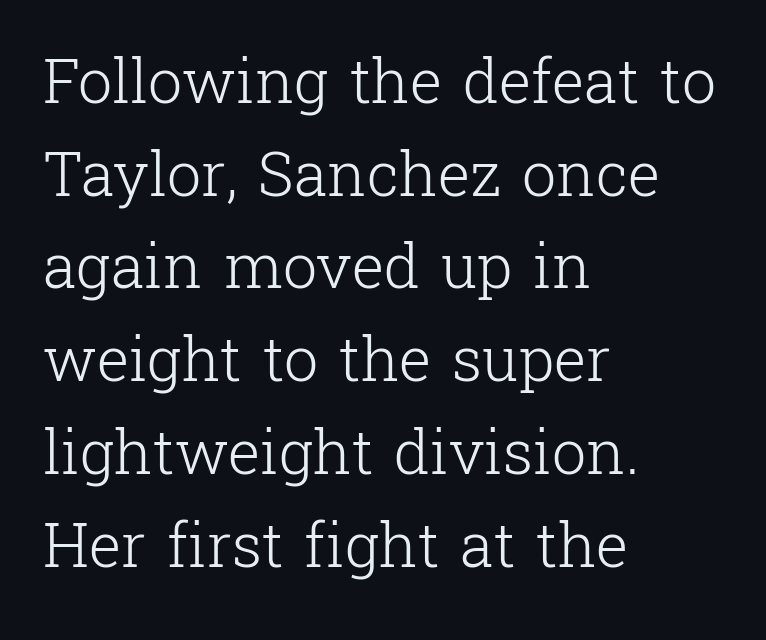
Q: Is the text bold? A: No.
Q: Is the text italic (slanted)? A: No, it is upright.
Q: Is the typeface a serif or a sans-serif typeface? A: Serif.
Q: Is the text underlined? A: No.
Q: How is the paragraph aligned? A: Left-aligned.
Q: Is the spacing between letters normal or unusually wide? A: Normal.
Q: Is the spacing between lines tight, normal or loose? A: Normal.
Q: Width (condensed, normal, or wide)? A: Normal.
Q: Stroke contrast? A: Low.
Q: x-height? A: Medium.
Q: Monospaced? A: No.
